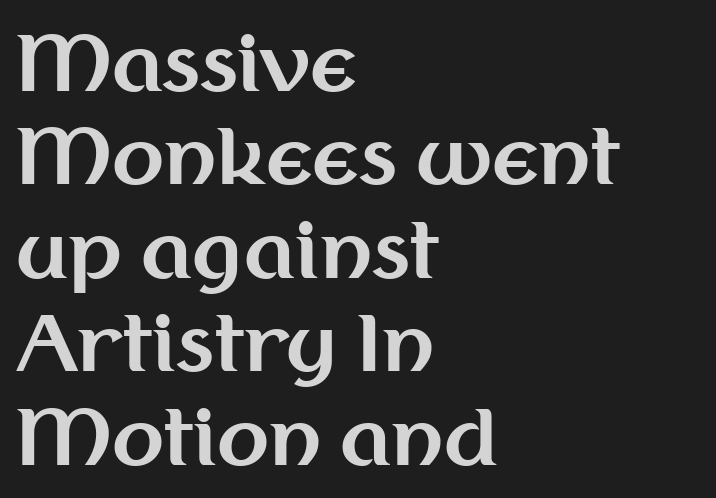
Q: Is the text bold? A: Yes.
Q: Is the text italic (slanted)? A: No, it is upright.
Q: Is the typeface a serif or a sans-serif typeface? A: Sans-serif.
Q: Is the text underlined? A: No.
Q: How is the paragraph aligned? A: Left-aligned.
Q: Is the spacing between letters normal or unusually wide? A: Normal.
Q: Width (condensed, normal, or wide)? A: Normal.
Q: Stroke contrast? A: Medium.
Q: x-height? A: Medium.
Q: Monospaced? A: No.
